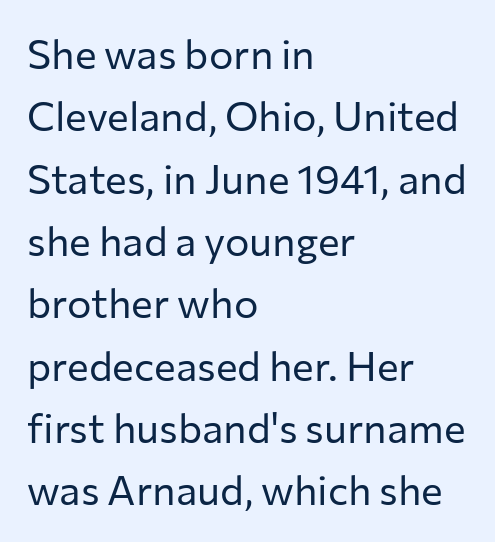
The image shows 41 px regular-weight sans-serif type, upright; set left-aligned, normal line spacing (1.52x), normal letter spacing, not underlined; low stroke contrast and a medium x-height.
